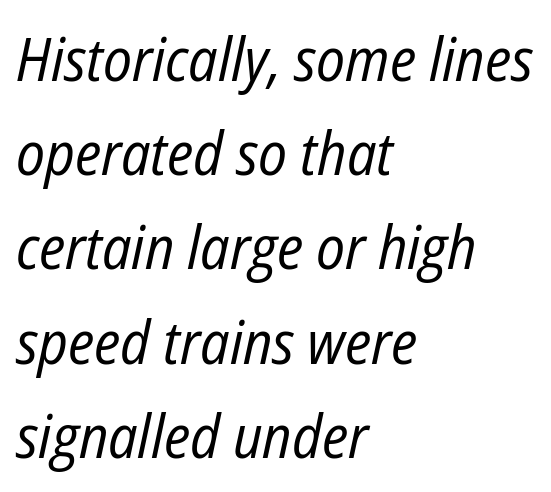
Q: Is the text bold? A: No.
Q: Is the text italic (slanted)? A: Yes, it leans right by about 12 degrees.
Q: Is the text underlined? A: No.
Q: How is the paragraph aligned? A: Left-aligned.
Q: Is the spacing between letters normal or unusually wide? A: Normal.
Q: Is the spacing between lines tight, normal or loose? A: Normal.
Q: Width (condensed, normal, or wide)? A: Condensed.
Q: Stroke contrast? A: Low.
Q: x-height? A: Medium.
Q: Monospaced? A: No.
